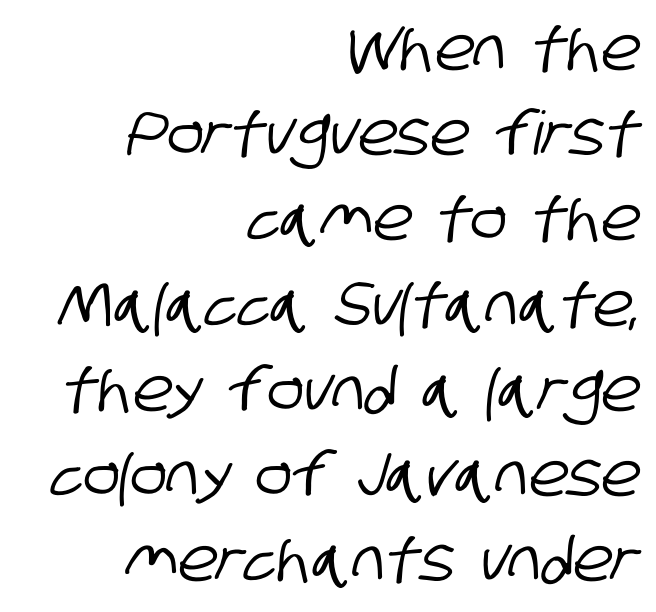
The image shows 60 px condensed sans-serif type; set right-aligned, normal line spacing (1.42x), normal letter spacing, not underlined; low stroke contrast and a large x-height.
